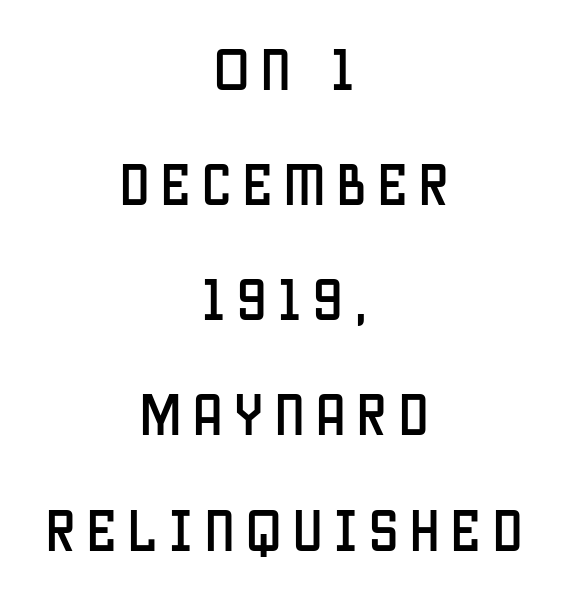
Q: Is the text italic (slanted)? A: No, it is upright.
Q: Is the typeface a serif or a sans-serif typeface? A: Sans-serif.
Q: Is the text underlined? A: No.
Q: How is the paragraph aligned? A: Centered.
Q: Is the spacing between letters normal or unusually wide? A: Unusually wide.
Q: Is the spacing between lines tight, normal or loose? A: Loose.
Q: Width (condensed, normal, or wide)? A: Condensed.
Q: Stroke contrast? A: Low.
Q: x-height? A: Large.
Q: Monospaced? A: No.
